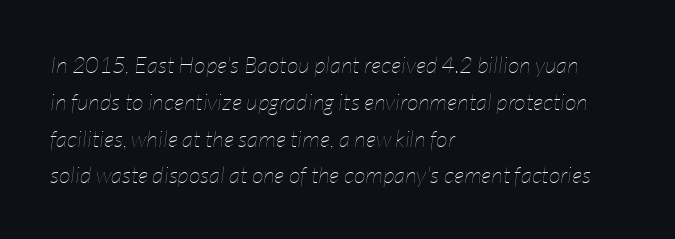
{"italic": "yes", "lean": "right", "slant_degrees": 7, "bold": "no", "underline": "no", "align": "left", "line_spacing": "normal", "line_spacing_ratio": 1.6, "letter_spacing": "normal", "letter_spacing_em": 0.0, "glyph_px": 23}
